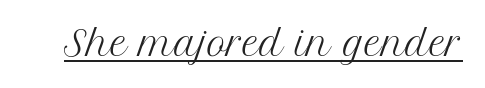
The image shows 33 px regular-weight type; set normal letter spacing, underlined; medium stroke contrast and a medium x-height.
